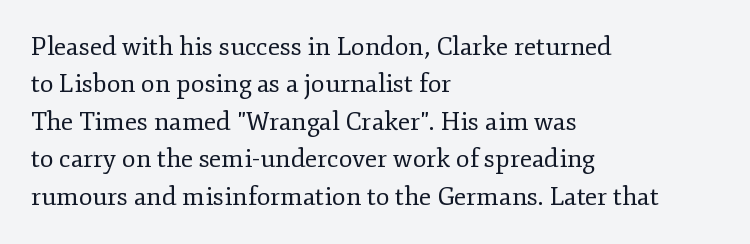
In CSS terms this would be text-align: left. Descenders are the only things crossing below the line. One glance says typical: line gaps are just what's usual. This is the regular roman posture of the typeface.
